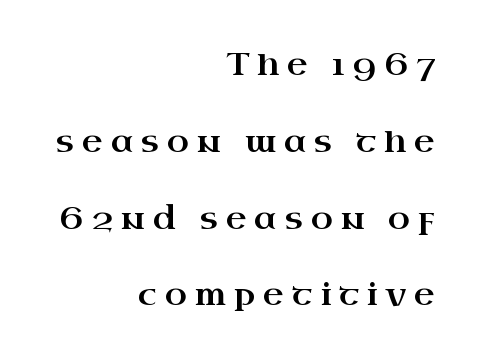
Q: Is the text italic (slanted)? A: No, it is upright.
Q: Is the typeface a serif or a sans-serif typeface? A: Serif.
Q: Is the text underlined? A: No.
Q: How is the paragraph aligned? A: Right-aligned.
Q: Is the spacing between letters normal or unusually wide? A: Unusually wide.
Q: Is the spacing between lines tight, normal or loose? A: Loose.
Q: Width (condensed, normal, or wide)? A: Wide.
Q: Stroke contrast? A: High.
Q: x-height? A: Small.
Q: Monospaced? A: No.
